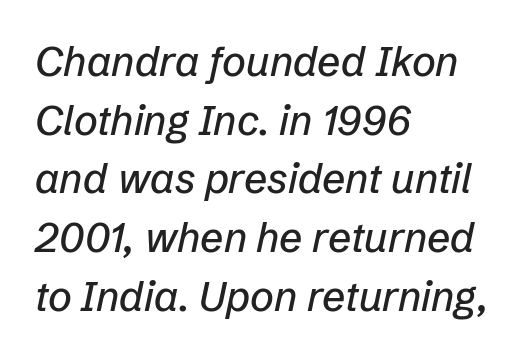
All the whitespace from short lines collects on the right. The type is set solid horizontally, with unmodified tracking. Emphasis-style slanted type is in use. Varying glyph widths throughout — classic text-font behaviour. One glance says typical: line gaps are just what's usual. The strip under each line holds only bare page.
